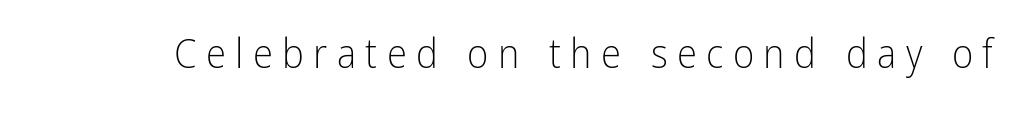
Q: Is the text bold? A: No.
Q: Is the text italic (slanted)? A: No, it is upright.
Q: Is the typeface a serif or a sans-serif typeface? A: Sans-serif.
Q: Is the text underlined? A: No.
Q: Is the spacing between letters normal or unusually wide? A: Unusually wide.
Q: Width (condensed, normal, or wide)? A: Condensed.
Q: Stroke contrast? A: Low.
Q: x-height? A: Medium.
Q: Monospaced? A: No.
